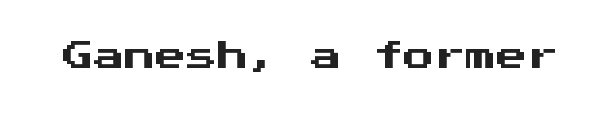
Q: Is the text italic (slanted)? A: No, it is upright.
Q: Is the typeface a serif or a sans-serif typeface? A: Sans-serif.
Q: Is the text underlined? A: No.
Q: Is the spacing between letters normal or unusually wide? A: Normal.
Q: Width (condensed, normal, or wide)? A: Normal.
Q: Stroke contrast? A: Medium.
Q: x-height? A: Medium.
Q: Monospaced? A: Yes.
